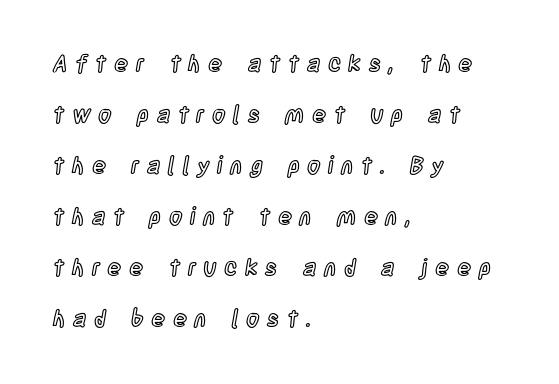
The image shows 23 px text type; set left-aligned, loose line spacing (2.22x), unusually wide letter spacing (+0.33 em), not underlined.
